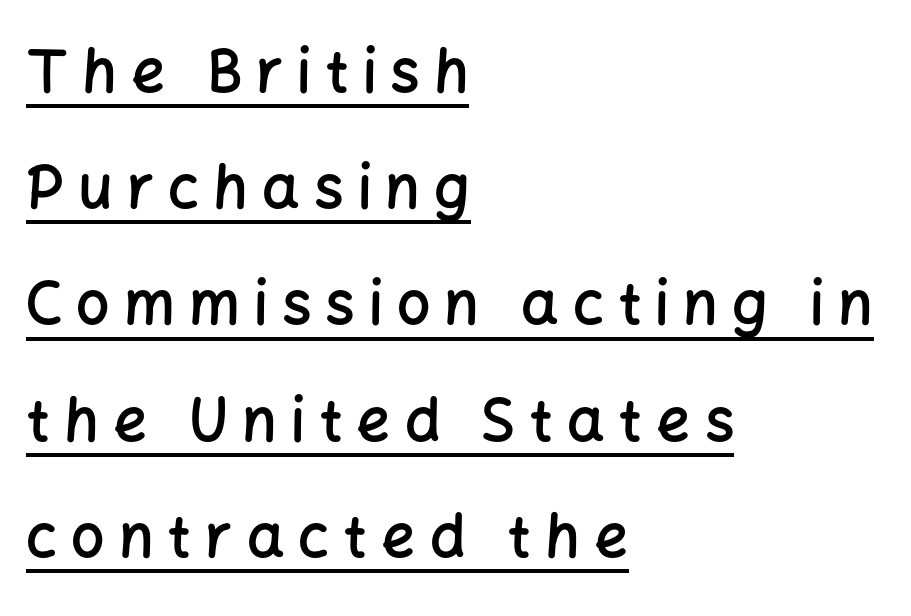
{"serif": "no", "italic": "no", "bold": "semi", "weight": "semibold", "width": "normal", "stroke_contrast": "low", "x_height": "medium", "monospaced": "no", "underline": "yes", "align": "left", "line_spacing": "loose", "line_spacing_ratio": 1.97, "letter_spacing": "wide", "letter_spacing_em": 0.24, "glyph_px": 59}
